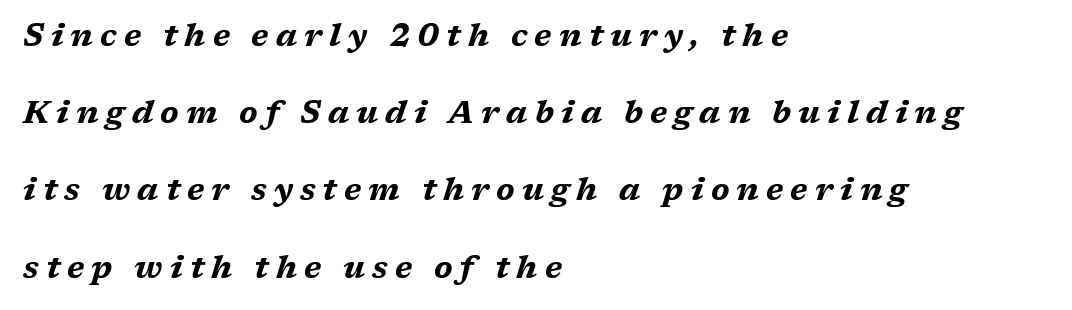
The image shows 31 px bold, wide type, italic (leaning right); set left-aligned, loose line spacing (2.49x), unusually wide letter spacing (+0.23 em), not underlined; medium stroke contrast and a medium x-height.
